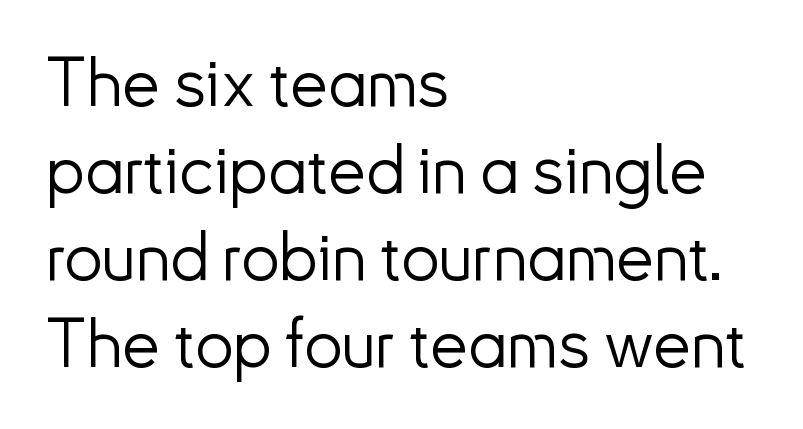
The image shows 68 px light sans-serif type, upright; set left-aligned, normal line spacing (1.28x), normal letter spacing, not underlined; low stroke contrast and a small x-height.
